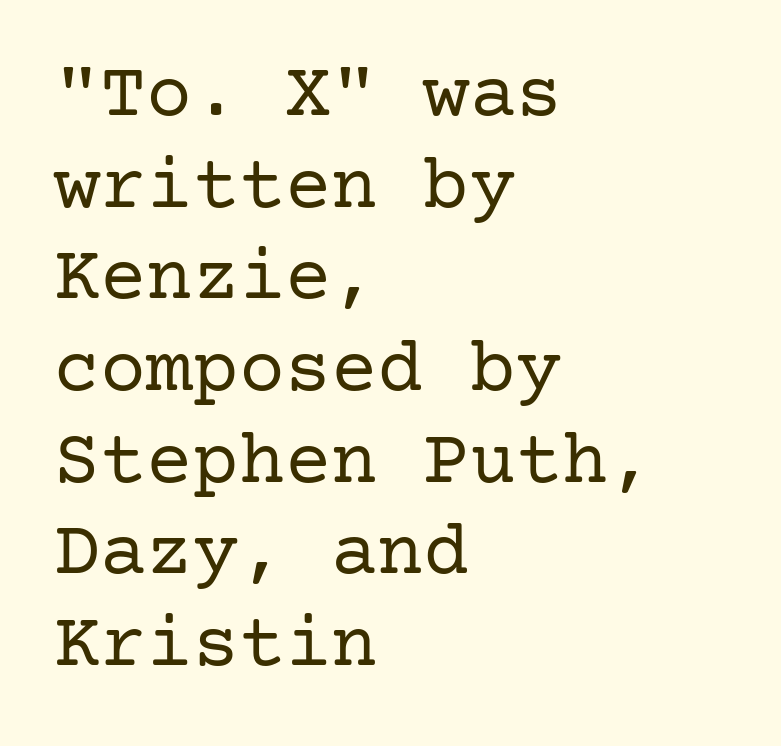
Which margin do the lines hug? The left one — the right edge is uneven. Clear beneath every line of the passage. The designer went with a serif here, giving each stem small feet. Weight: not bold — regular or lighter.
